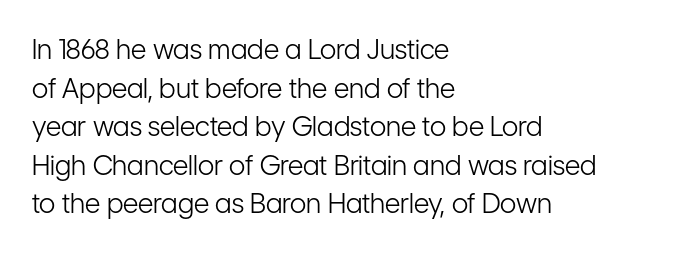
The image shows 27 px text type, upright; set left-aligned, normal line spacing (1.43x), normal letter spacing, not underlined.
